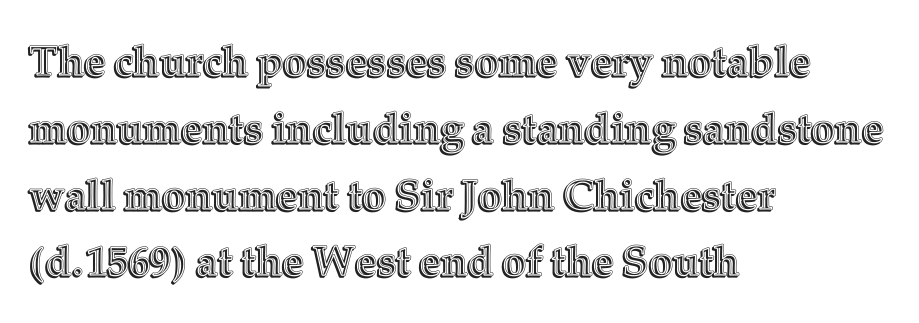
Q: Is the text italic (slanted)? A: No, it is upright.
Q: Is the text underlined? A: No.
Q: How is the paragraph aligned? A: Left-aligned.
Q: Is the spacing between letters normal or unusually wide? A: Normal.
Q: Is the spacing between lines tight, normal or loose? A: Normal.
Q: Width (condensed, normal, or wide)? A: Normal.
Q: x-height? A: Medium.
Q: Monospaced? A: No.
